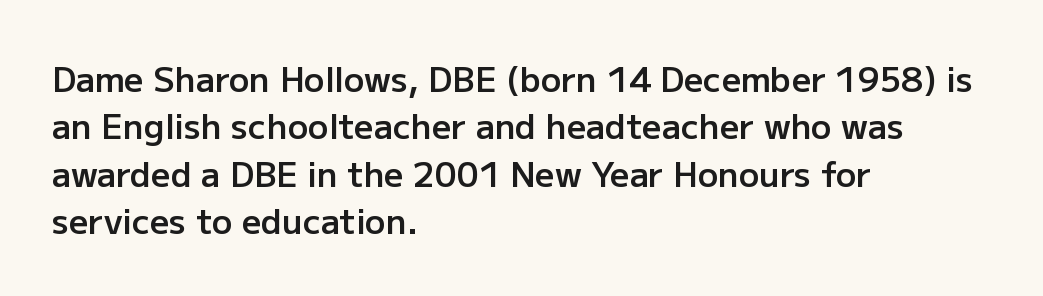
{"serif": "no", "italic": "no", "bold": "semi", "weight": "semibold", "width": "normal", "stroke_contrast": "low", "x_height": "medium", "monospaced": "no", "underline": "no", "align": "left", "line_spacing": "normal", "line_spacing_ratio": 1.39, "letter_spacing": "normal", "letter_spacing_em": 0.0, "glyph_px": 34}
